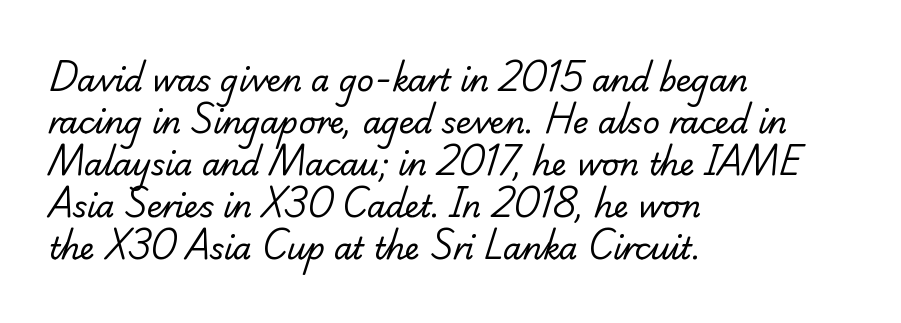
The letters carry serifs — small finishing strokes at the ends of their stems. Reading down the column, the eye jumps a familiar distance to each next line. These lines stack with their left ends in a neat column. Clear beneath every line of the passage.
